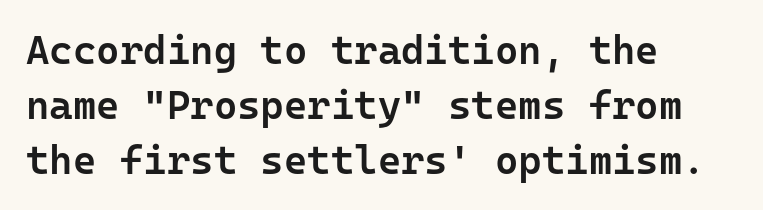
The image shows 40 px semibold sans-serif type, upright, monospaced; set left-aligned, normal line spacing (1.37x), normal letter spacing, not underlined; low stroke contrast and a medium x-height.
